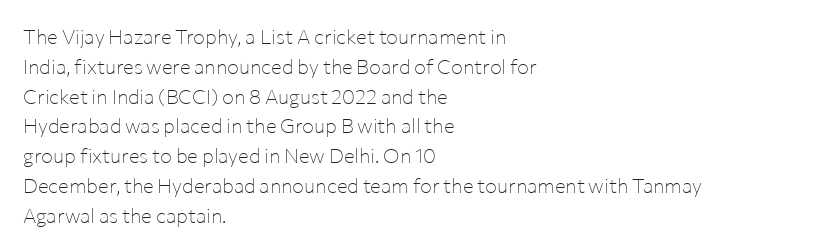
Q: Is the text bold? A: No.
Q: Is the text italic (slanted)? A: No, it is upright.
Q: Is the text underlined? A: No.
Q: How is the paragraph aligned? A: Left-aligned.
Q: Is the spacing between letters normal or unusually wide? A: Normal.
Q: Is the spacing between lines tight, normal or loose? A: Normal.
